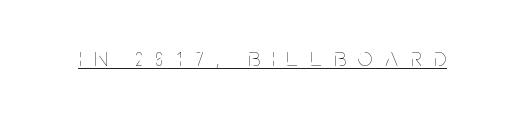
Q: Is the text bold? A: No.
Q: Is the text italic (slanted)? A: No, it is upright.
Q: Is the text underlined? A: Yes.
Q: Is the spacing between letters normal or unusually wide? A: Unusually wide.
